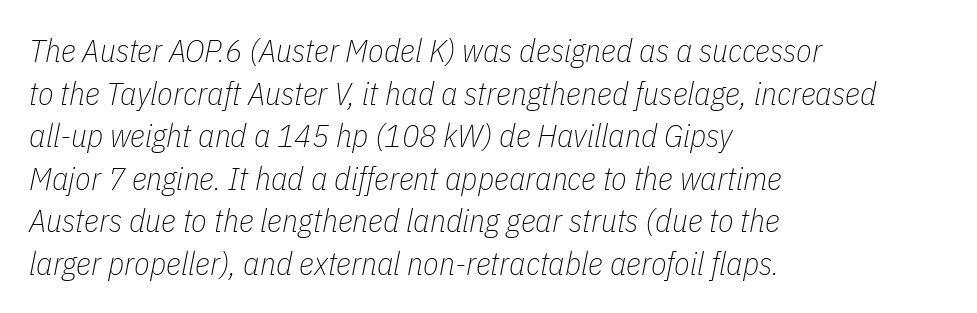
The image shows 32 px thin, condensed type, italic (leaning right); set left-aligned, normal line spacing (1.33x), normal letter spacing, not underlined; low stroke contrast and a medium x-height.
